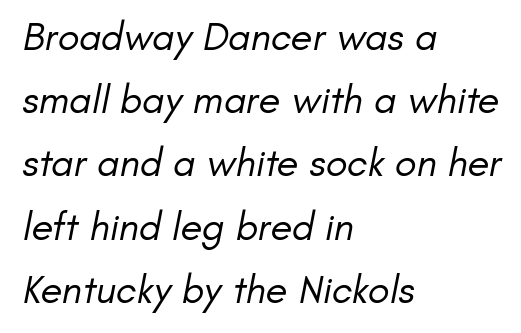
{"serif": "no", "bold": "no", "weight": "regular", "width": "normal", "stroke_contrast": "low", "x_height": "small", "monospaced": "no", "underline": "no", "align": "left", "line_spacing": "normal", "line_spacing_ratio": 1.58, "letter_spacing": "normal", "letter_spacing_em": 0.0, "glyph_px": 40}
